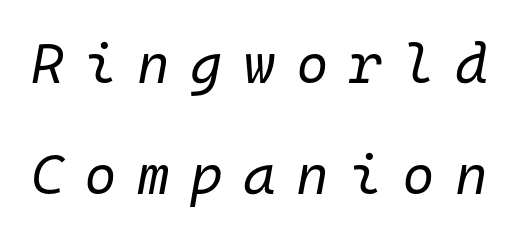
{"italic": "yes", "lean": "right", "slant_degrees": 10, "bold": "no", "weight": "regular", "width": "normal", "stroke_contrast": "low", "x_height": "medium", "monospaced": "yes", "underline": "no", "line_spacing": "loose", "line_spacing_ratio": 1.99, "letter_spacing": "wide", "letter_spacing_em": 0.36, "glyph_px": 56}
